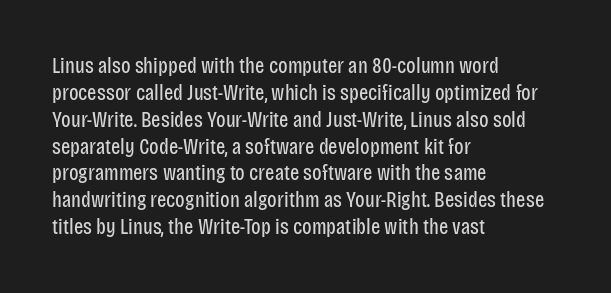
The image shows 22 px text type, upright; set left-aligned, line spacing 1.22x, normal letter spacing, not underlined.
